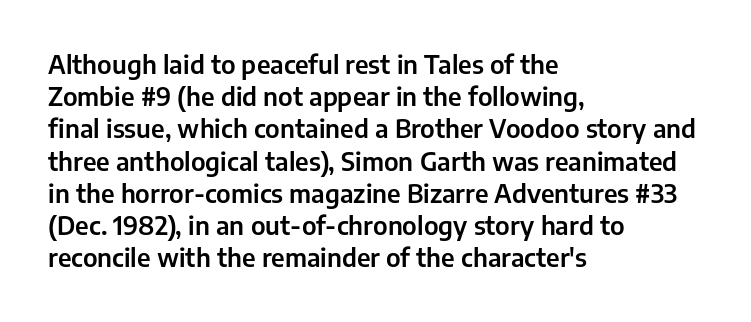
{"italic": "no", "underline": "no", "align": "left", "line_spacing": "normal", "line_spacing_ratio": 1.29, "letter_spacing": "normal", "letter_spacing_em": 0.0, "glyph_px": 25}
